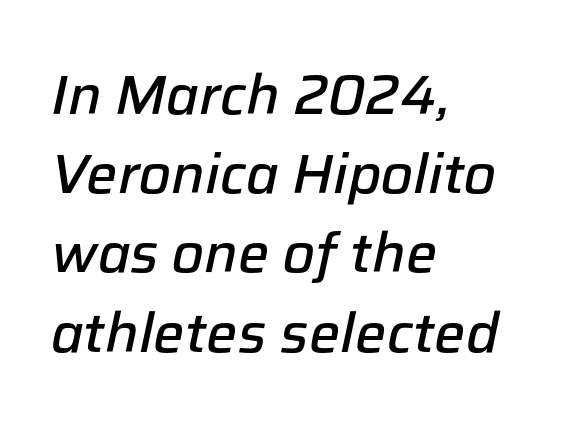
Q: Is the text bold? A: Semi-bold.
Q: Is the text italic (slanted)? A: Yes, it leans right by about 12 degrees.
Q: Is the text underlined? A: No.
Q: How is the paragraph aligned? A: Left-aligned.
Q: Is the spacing between letters normal or unusually wide? A: Normal.
Q: Is the spacing between lines tight, normal or loose? A: Normal.
Q: Width (condensed, normal, or wide)? A: Normal.
Q: Stroke contrast? A: Low.
Q: x-height? A: Medium.
Q: Monospaced? A: No.
